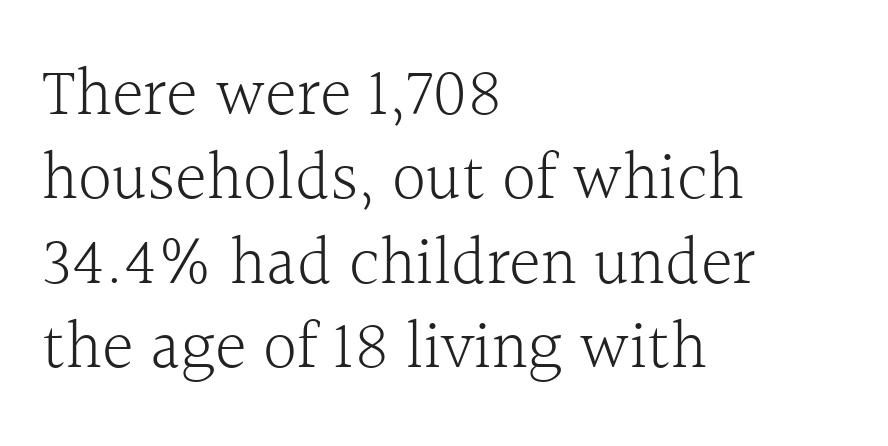
Q: Is the text bold? A: No.
Q: Is the text italic (slanted)? A: No, it is upright.
Q: Is the typeface a serif or a sans-serif typeface? A: Serif.
Q: Is the text underlined? A: No.
Q: How is the paragraph aligned? A: Left-aligned.
Q: Is the spacing between letters normal or unusually wide? A: Normal.
Q: Width (condensed, normal, or wide)? A: Normal.
Q: x-height? A: Medium.
Q: Monospaced? A: No.
